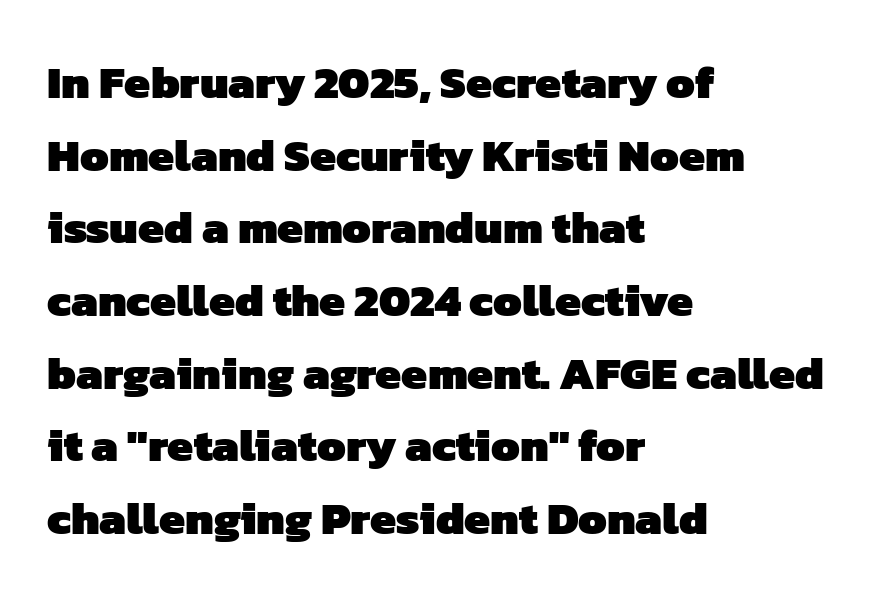
Stroke thickness is high; the sample reads as a true bold. The leading is moderate, giving the passage an even texture. Bare-footed words on every line. Think of a printed novel: that variable character pitch is what you see here. The gaps between neighbouring characters are ordinary and unremarkable.
